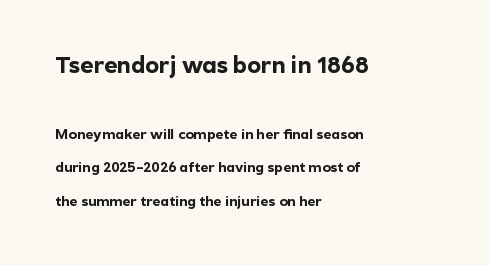
{"italic": "no", "bold": "yes", "underline": "no", "align": "left", "line_spacing": "loose", "line_spacing_ratio": 2.38, "letter_spacing": "normal", "letter_spacing_em": 0.0, "larger_block": "first", "size_ratio": 1.64, "glyph_px": 23}
